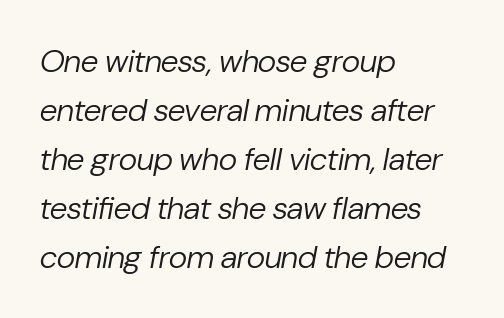
{"italic": "yes", "lean": "right", "slant_degrees": 10, "bold": "no", "weight": "regular", "width": "normal", "stroke_contrast": "low", "x_height": "medium", "monospaced": "no", "underline": "no", "align": "left", "line_spacing": "normal", "line_spacing_ratio": 1.53, "letter_spacing": "normal", "letter_spacing_em": 0.0, "glyph_px": 32}
